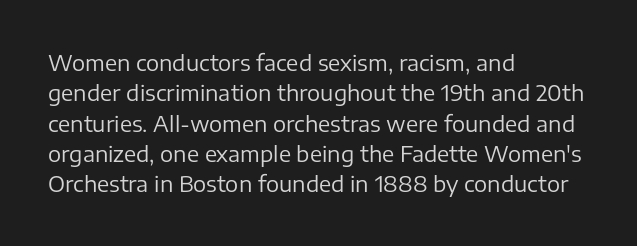
Q: Is the text bold? A: No.
Q: Is the text italic (slanted)? A: No, it is upright.
Q: Is the text underlined? A: No.
Q: How is the paragraph aligned? A: Left-aligned.
Q: Is the spacing between letters normal or unusually wide? A: Normal.
Q: Is the spacing between lines tight, normal or loose? A: Normal.
